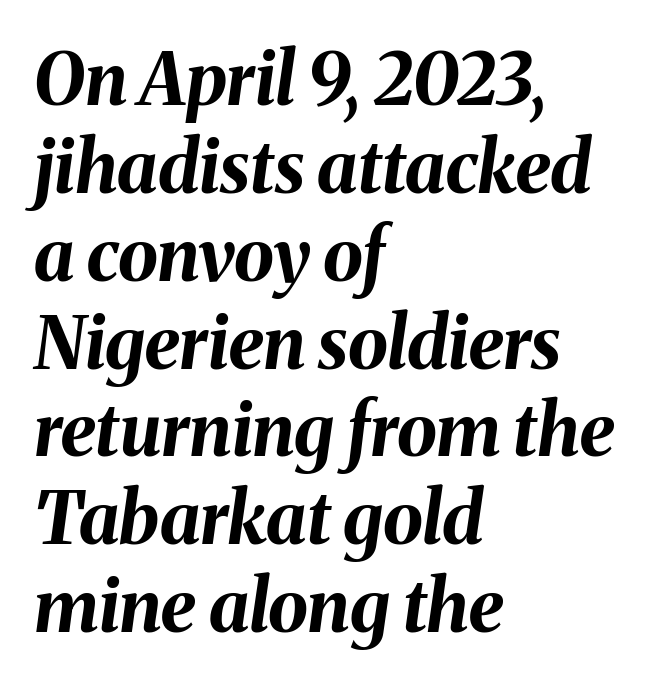
The image shows 72 px bold type, italic (leaning right); set left-aligned, line spacing 1.22x, normal letter spacing, not underlined; medium stroke contrast and a medium x-height.
